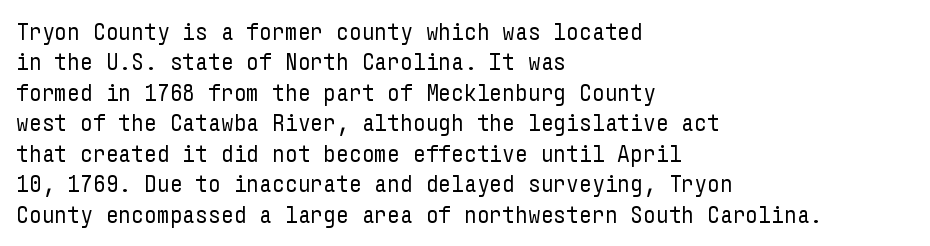
The image shows 25 px text type, upright; set left-aligned, line spacing 1.22x, normal letter spacing, not underlined.
